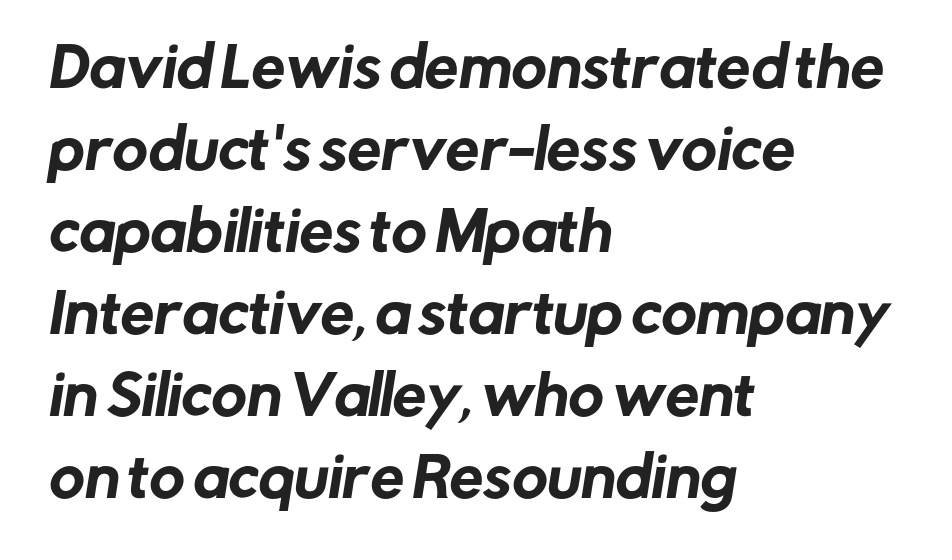
The image shows 54 px sans-serif type; set left-aligned, normal line spacing (1.52x), normal letter spacing, not underlined; low stroke contrast and a medium x-height.
